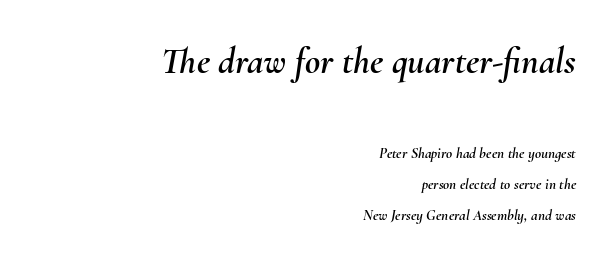
{"italic": "yes", "lean": "right", "slant_degrees": 10, "width": "normal", "stroke_contrast": "medium", "x_height": "small", "monospaced": "no", "underline": "no", "align": "right", "line_spacing": "loose", "line_spacing_ratio": 2.07, "letter_spacing": "normal", "letter_spacing_em": 0.0, "larger_block": "first", "size_ratio": 2.47, "glyph_px": 37}
